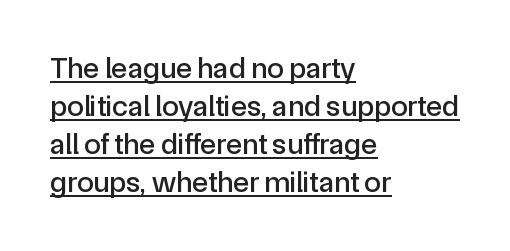
Q: Is the text italic (slanted)? A: No, it is upright.
Q: Is the typeface a serif or a sans-serif typeface? A: Sans-serif.
Q: Is the text underlined? A: Yes.
Q: How is the paragraph aligned? A: Left-aligned.
Q: Is the spacing between letters normal or unusually wide? A: Normal.
Q: Is the spacing between lines tight, normal or loose? A: Normal.
Q: Width (condensed, normal, or wide)? A: Normal.
Q: x-height? A: Medium.
Q: Monospaced? A: No.
